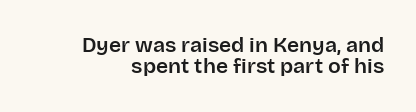
Q: Is the text italic (slanted)? A: No, it is upright.
Q: Is the text underlined? A: No.
Q: Is the spacing between letters normal or unusually wide? A: Normal.
Q: Is the spacing between lines tight, normal or loose? A: Tight.
